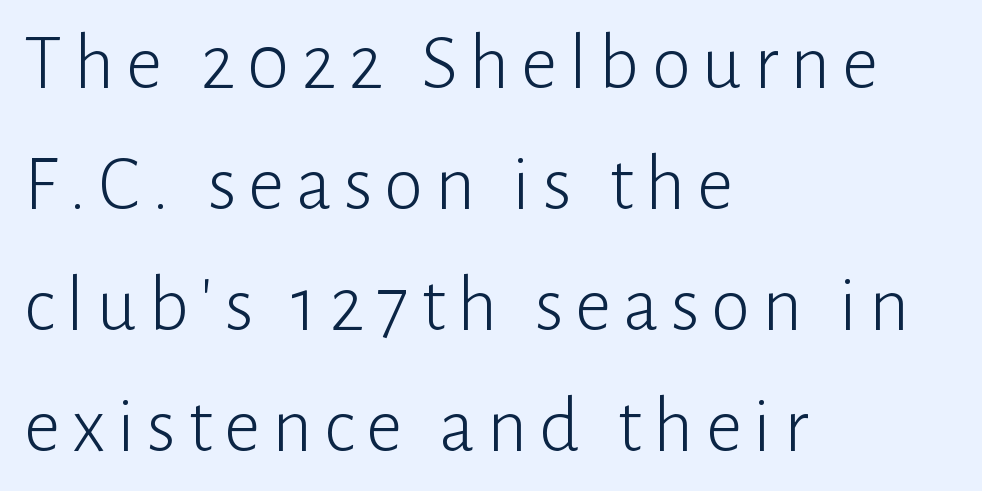
The image shows 79 px light sans-serif type, upright; set left-aligned, normal line spacing (1.53x), not underlined; low stroke contrast and a medium x-height.
